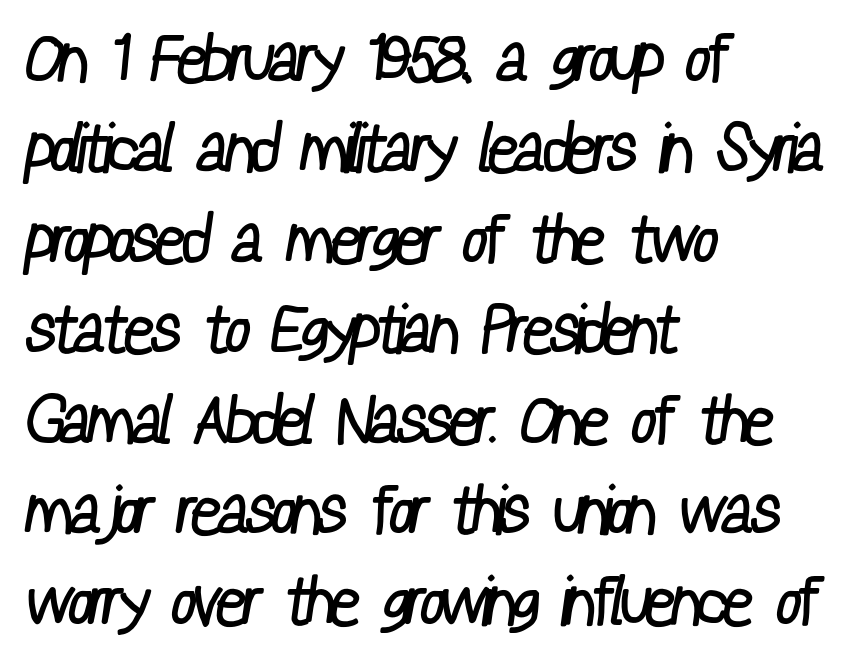
{"serif": "no", "bold": "no", "weight": "regular", "width": "condensed", "stroke_contrast": "low", "x_height": "medium", "monospaced": "no", "underline": "no", "align": "left", "line_spacing": "normal", "line_spacing_ratio": 1.35, "letter_spacing": "normal", "letter_spacing_em": 0.0, "glyph_px": 67}
